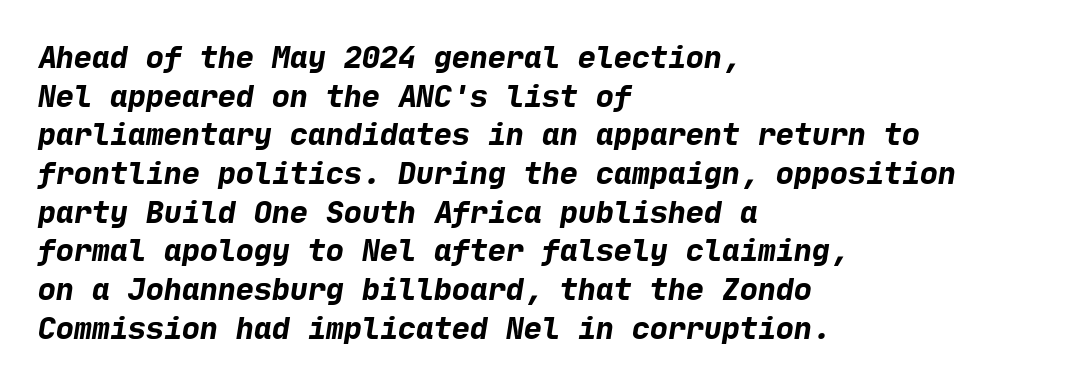
The image shows 30 px bold sans-serif type; set left-aligned, normal line spacing (1.29x), normal letter spacing, not underlined; low stroke contrast and a medium x-height.
